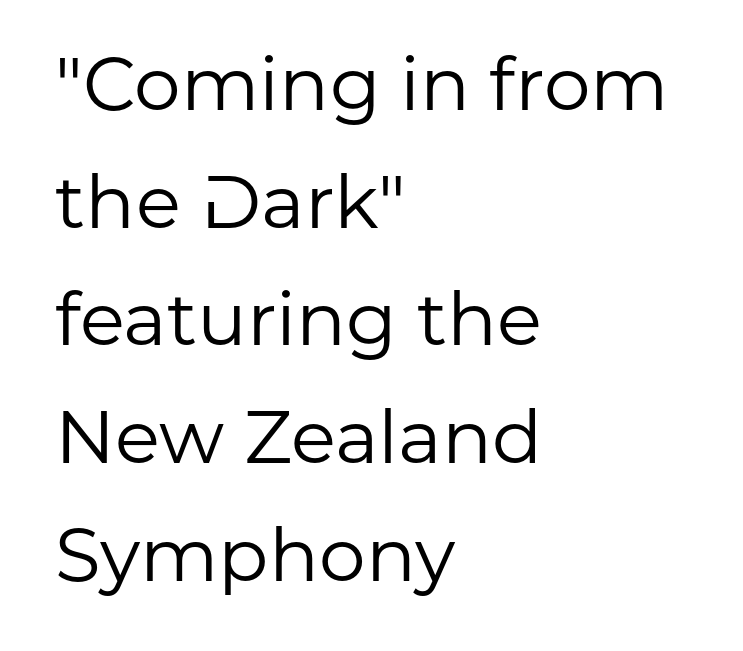
A quiet, ordinary-to-light weight characterises the typeface. This sample uses plain, unmodified letter spacing. Type style note: lacks serifs. Unlike italic type, these characters show no tilt at all. Words float on clear page, feet unadorned. The rendering anchors every line to the left-hand side.
